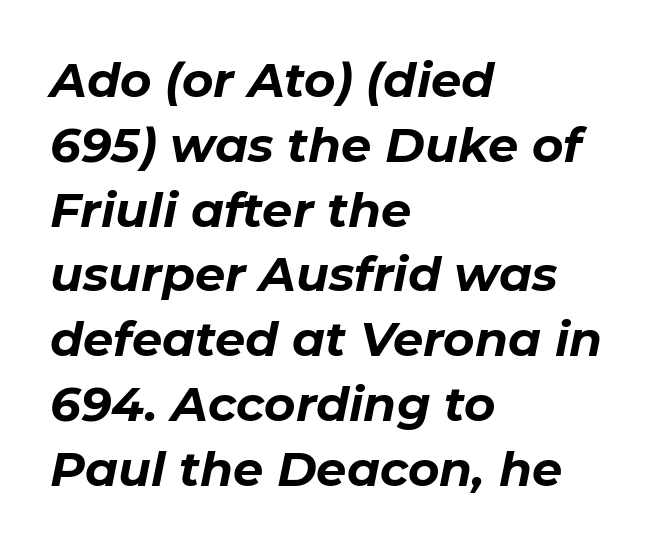
The passage shown is typed in a proportional face where columns would drift. The font's italic variant was chosen for this text. The passage is arranged the way most books set body copy — flush left. Compared with an ordinary text face, these strokes are far heavier — a full bold. These lines keep a tight, regular rhythm from letter to letter.
